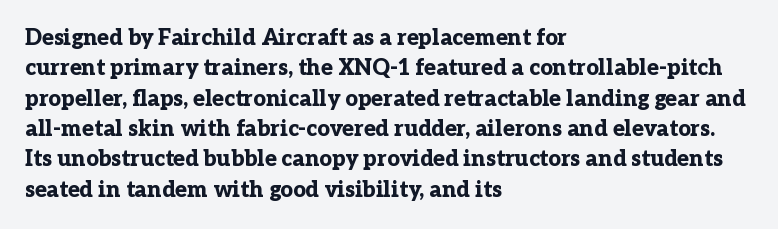
{"italic": "no", "bold": "yes", "underline": "no", "align": "left", "line_spacing": "normal", "line_spacing_ratio": 1.38, "letter_spacing": "normal", "letter_spacing_em": 0.0, "glyph_px": 22}
